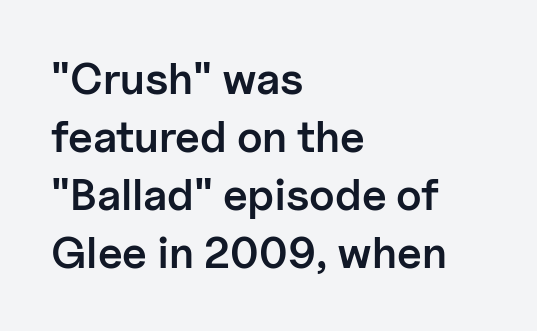
The image shows 44 px semibold sans-serif type, upright; set left-aligned, normal line spacing (1.32x), normal letter spacing, not underlined; low stroke contrast and a medium x-height.
